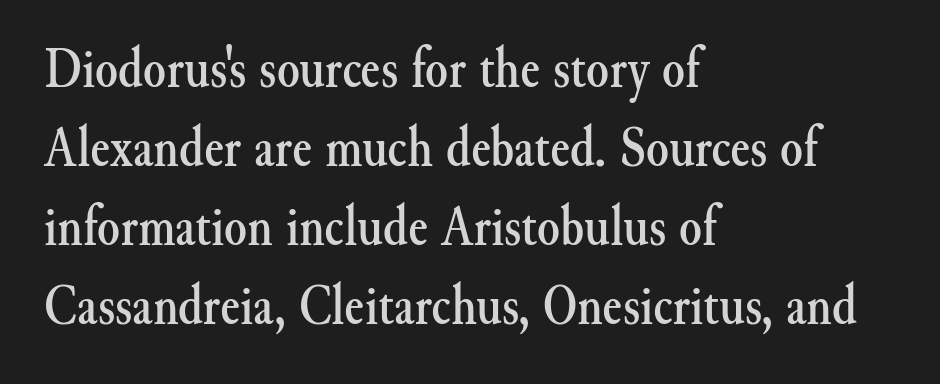
Q: Is the text italic (slanted)? A: No, it is upright.
Q: Is the typeface a serif or a sans-serif typeface? A: Serif.
Q: Is the text underlined? A: No.
Q: How is the paragraph aligned? A: Left-aligned.
Q: Is the spacing between letters normal or unusually wide? A: Normal.
Q: Is the spacing between lines tight, normal or loose? A: Normal.
Q: Width (condensed, normal, or wide)? A: Normal.
Q: Stroke contrast? A: Medium.
Q: x-height? A: Small.
Q: Monospaced? A: No.
